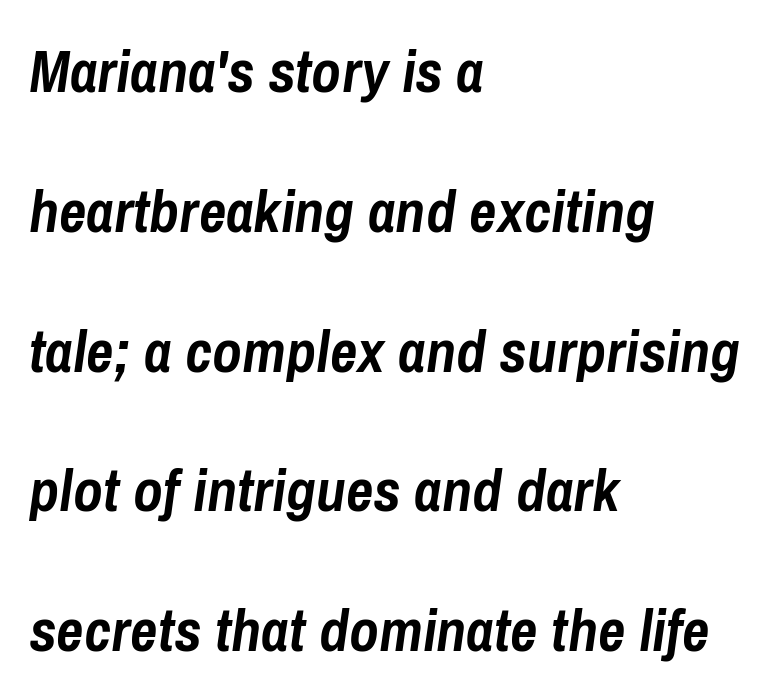
Varying glyph widths throughout — classic text-font behaviour. Letter spacing: default. Line beginnings align vertically; line endings do not. The passage shown stacks its lines with a broad gap. The whole block is typeset with a tilt. The characters look thick and weighty, a clear bold.
